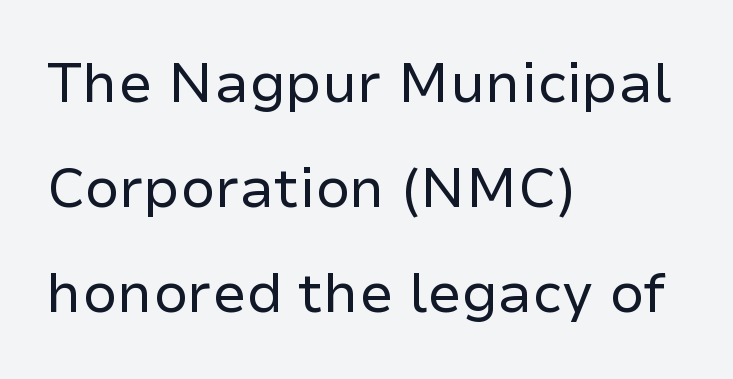
This sample is left-justified, so line endings fall wherever the words run out. A sans-serif font was chosen for this passage. The gaps between neighbouring characters are ordinary and unremarkable. The passage shown is typed in a proportional face where columns would drift. Weight class: somewhere from thin through regular. What's the leading like? Stretched, with rows far apart.
